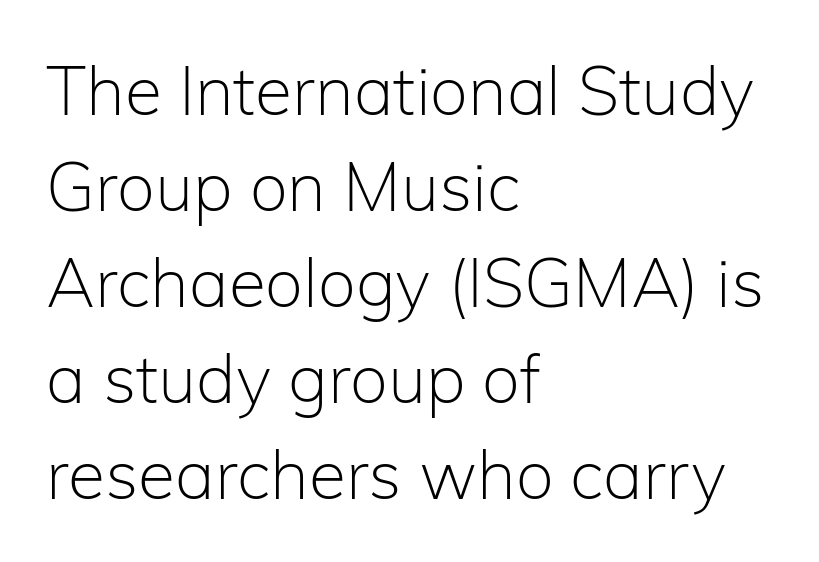
The image shows 68 px light sans-serif type, upright; set left-aligned, normal line spacing (1.41x), normal letter spacing, not underlined; low stroke contrast and a medium x-height.
